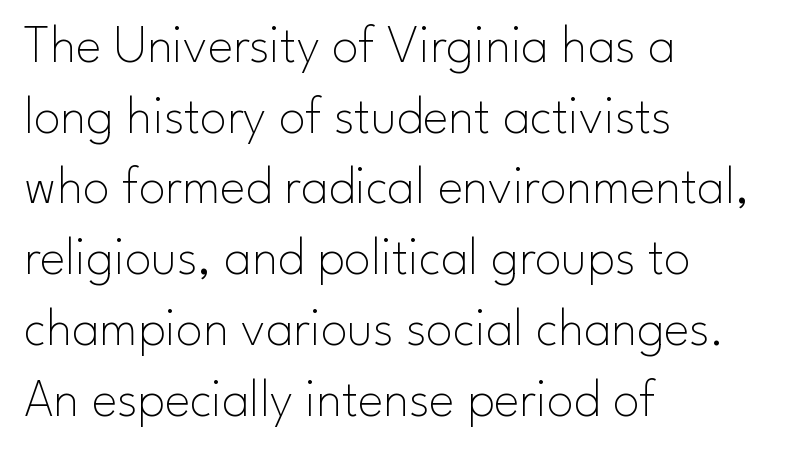
Q: Is the text bold? A: No.
Q: Is the text italic (slanted)? A: No, it is upright.
Q: Is the typeface a serif or a sans-serif typeface? A: Sans-serif.
Q: Is the text underlined? A: No.
Q: How is the paragraph aligned? A: Left-aligned.
Q: Is the spacing between letters normal or unusually wide? A: Normal.
Q: Is the spacing between lines tight, normal or loose? A: Normal.
Q: Width (condensed, normal, or wide)? A: Normal.
Q: Stroke contrast? A: Low.
Q: x-height? A: Small.
Q: Monospaced? A: No.
